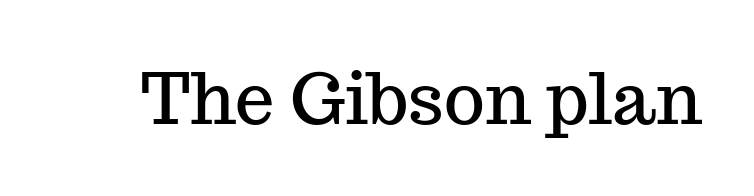
{"serif": "yes", "italic": "no", "width": "normal", "stroke_contrast": "medium", "x_height": "medium", "monospaced": "no", "underline": "no", "letter_spacing": "normal", "letter_spacing_em": 0.0, "glyph_px": 70}
